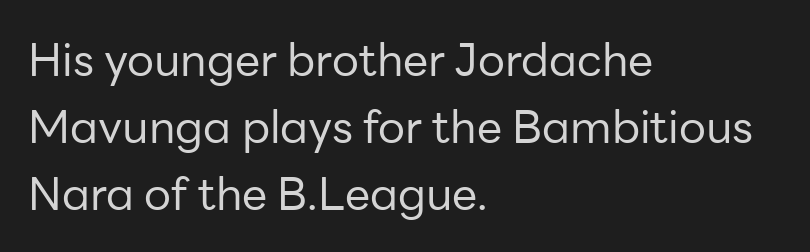
The image shows 45 px regular-weight sans-serif type, upright; set left-aligned, normal line spacing (1.49x), normal letter spacing, not underlined; low stroke contrast and a medium x-height.
